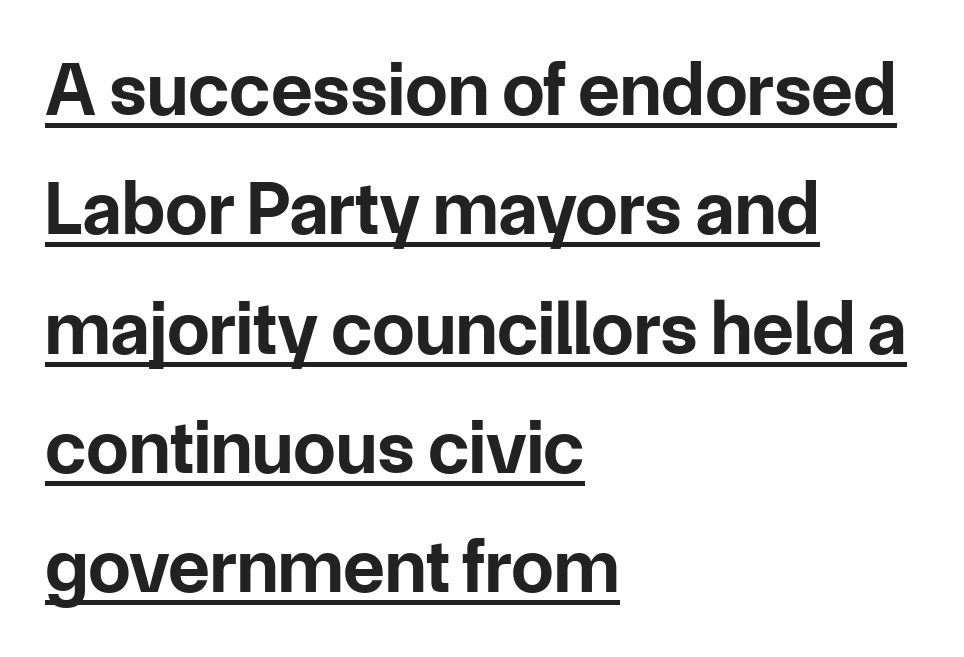
{"serif": "no", "italic": "no", "bold": "yes", "weight": "bold", "width": "normal", "stroke_contrast": "low", "x_height": "medium", "monospaced": "no", "underline": "yes", "align": "left", "line_spacing": "normal", "line_spacing_ratio": 1.57, "letter_spacing": "normal", "letter_spacing_em": 0.0, "glyph_px": 76}
